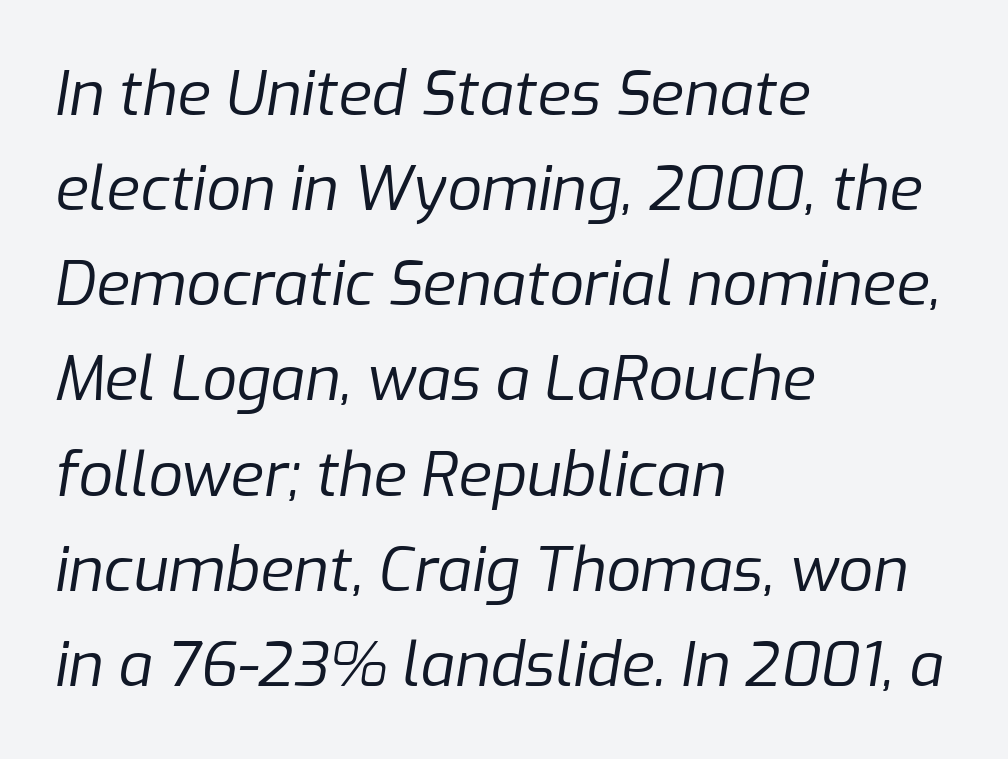
{"italic": "yes", "lean": "right", "slant_degrees": 9, "bold": "no", "weight": "regular", "width": "normal", "stroke_contrast": "low", "x_height": "medium", "monospaced": "no", "underline": "no", "align": "left", "line_spacing": "normal", "line_spacing_ratio": 1.56, "letter_spacing": "normal", "letter_spacing_em": 0.0, "glyph_px": 61}
